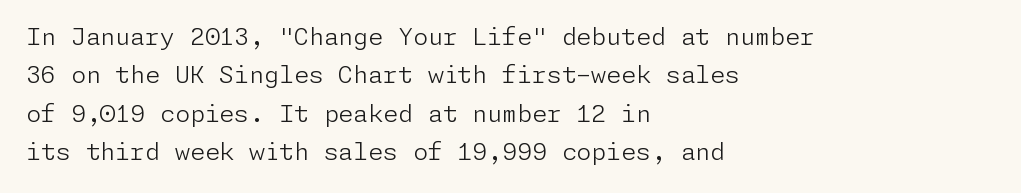
Plain, unruled lines of type. No heavy texture on the line: the type isn't bold. Look at the tracking — it's just the regular setting, nothing added. The axis of the letterforms is exactly vertical. The rows are spaced the way most documents space them.
